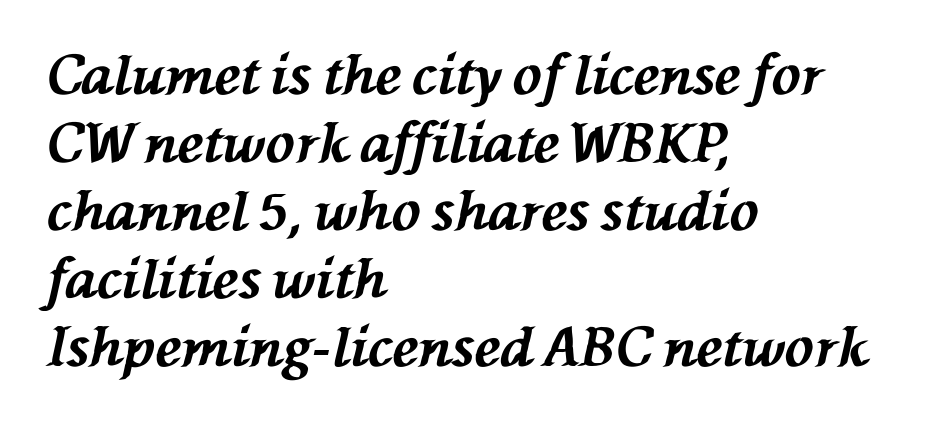
Q: Is the text bold? A: Yes.
Q: Is the text italic (slanted)? A: Yes, it leans left by about 76 degrees.
Q: Is the text underlined? A: No.
Q: How is the paragraph aligned? A: Left-aligned.
Q: Is the spacing between letters normal or unusually wide? A: Normal.
Q: Is the spacing between lines tight, normal or loose? A: Normal.
Q: Width (condensed, normal, or wide)? A: Normal.
Q: Stroke contrast? A: Medium.
Q: x-height? A: Medium.
Q: Monospaced? A: No.
